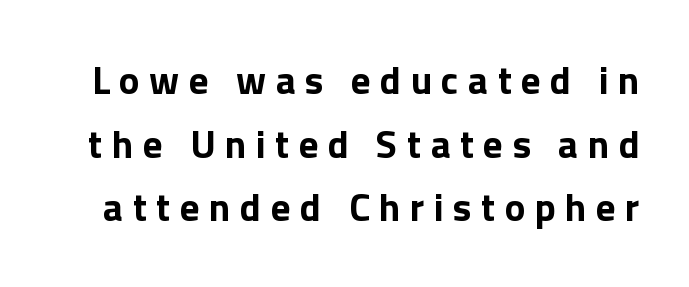
Quick note: interline space is typical. Look at the bottom of the vertical strokes: they stop flat, with no serifs. Pretty heavy lettering here — definitely bold. Character widths vary here, with narrow letters taking less room than wide ones. Unmarked baselines from the first word to the last. The letters stand upright; this is a roman face.
